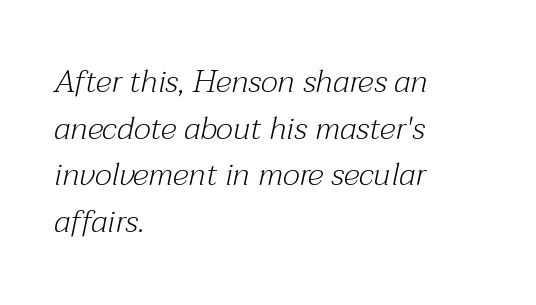
{"serif": "yes", "italic": "yes", "lean": "right", "slant_degrees": 12, "bold": "no", "weight": "light", "width": "normal", "stroke_contrast": "medium", "x_height": "medium", "monospaced": "no", "underline": "no", "align": "left", "line_spacing": "normal", "line_spacing_ratio": 1.46, "letter_spacing": "normal", "letter_spacing_em": 0.0, "glyph_px": 32}
